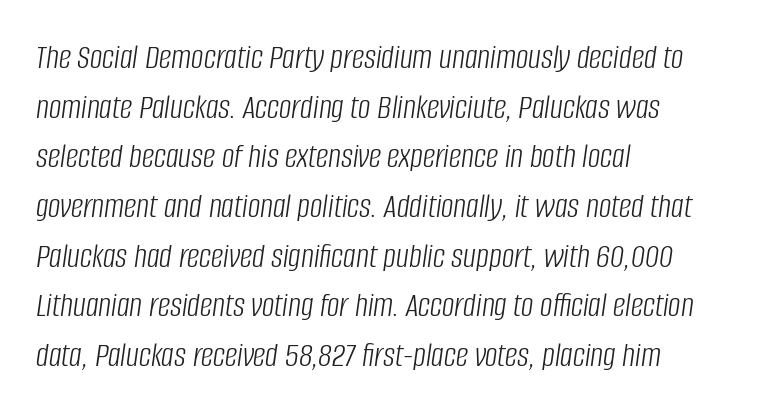
Q: Is the text bold? A: No.
Q: Is the text italic (slanted)? A: Yes, it leans right by about 8 degrees.
Q: Is the text underlined? A: No.
Q: How is the paragraph aligned? A: Left-aligned.
Q: Is the spacing between letters normal or unusually wide? A: Normal.
Q: Is the spacing between lines tight, normal or loose? A: Normal.
Q: Width (condensed, normal, or wide)? A: Condensed.
Q: Stroke contrast? A: Low.
Q: x-height? A: Large.
Q: Monospaced? A: No.
